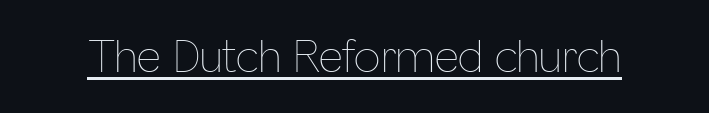
The strokes carry an ordinary text weight at most. Italic: no, the glyphs are upright roman. The rendering uses the underline text-decoration. The rendering uses natural spacing where letterforms have individual widths. Default kerning and tracking; the words read as compact shapes.
